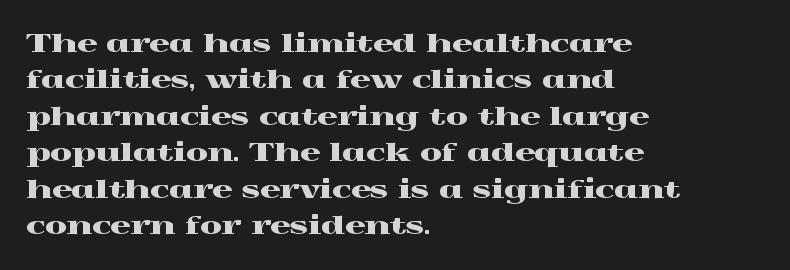
Q: Is the text italic (slanted)? A: No, it is upright.
Q: Is the text underlined? A: No.
Q: How is the paragraph aligned? A: Left-aligned.
Q: Is the spacing between letters normal or unusually wide? A: Normal.
Q: Is the spacing between lines tight, normal or loose? A: Normal.
